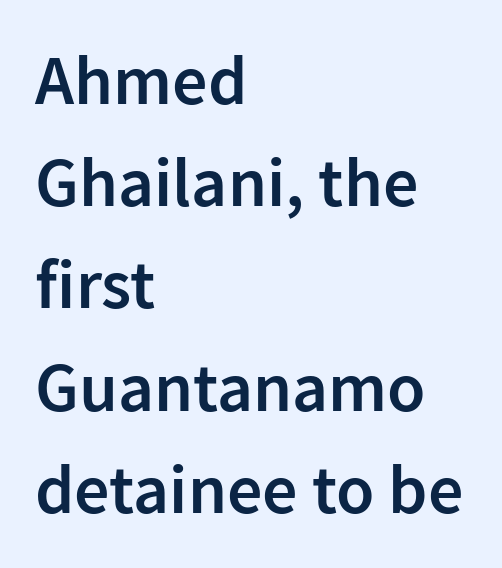
{"serif": "no", "italic": "no", "bold": "semi", "weight": "semibold", "width": "normal", "stroke_contrast": "low", "x_height": "medium", "monospaced": "no", "underline": "no", "align": "left", "line_spacing": "normal", "line_spacing_ratio": 1.46, "letter_spacing": "normal", "letter_spacing_em": 0.0, "glyph_px": 70}
